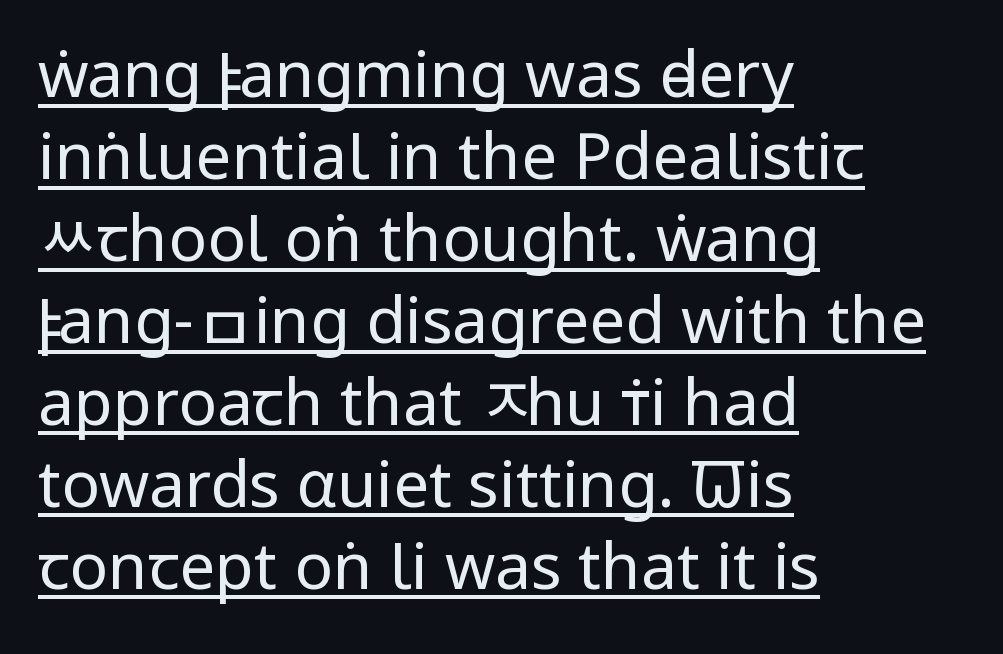
The typeface chosen for these lines omits serifs. Italic? Not at all — the glyphs are vertical. The face used here appears with an underline applied. The letters advance in unequal steps, a hallmark of proportional type. Look at the tracking — it's just the regular setting, nothing added. Short and long lines alike share a common starting point at left.
